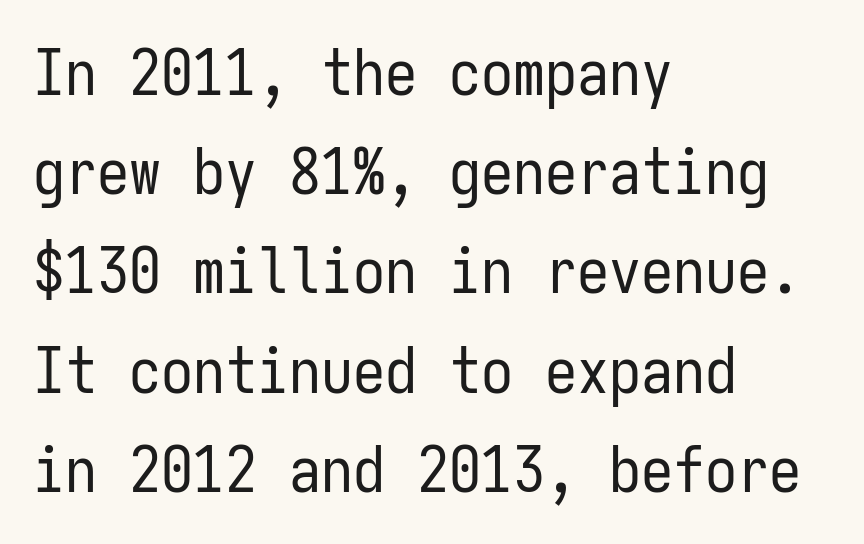
The image shows 64 px regular-weight, condensed sans-serif type, upright, monospaced; set left-aligned, normal line spacing (1.55x), normal letter spacing, not underlined; low stroke contrast and a medium x-height.
